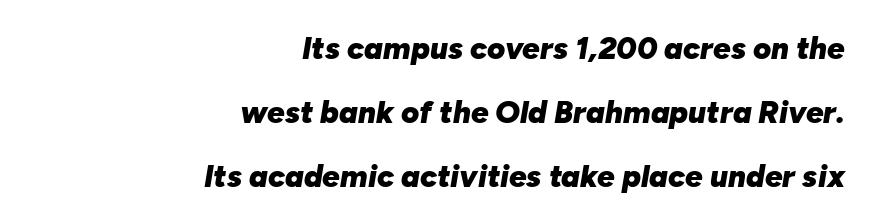
The image shows 31 px heavy type, italic (leaning right); set right-aligned, loose line spacing (2.06x), normal letter spacing, not underlined; low stroke contrast and a medium x-height.
